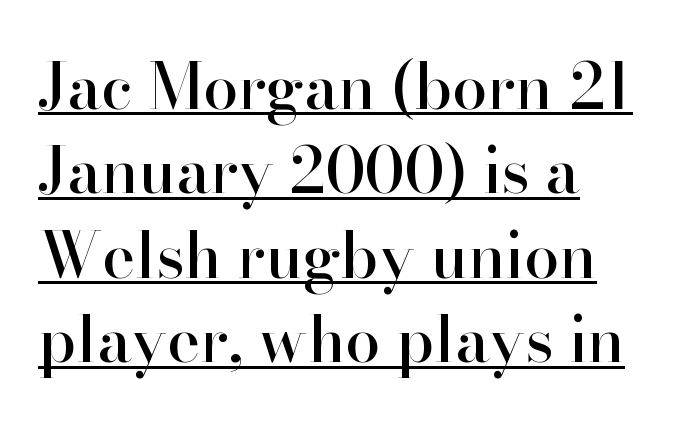
Looks like regular typesetting: each glyph gets only the width it needs. Regarding serifs, this sample has them. Quick note: interline space is typical. The typography opts for an upright posture over an oblique one. The letters sit at their default tracking, neither squeezed nor spread. Caption: lettering with a line underneath.
